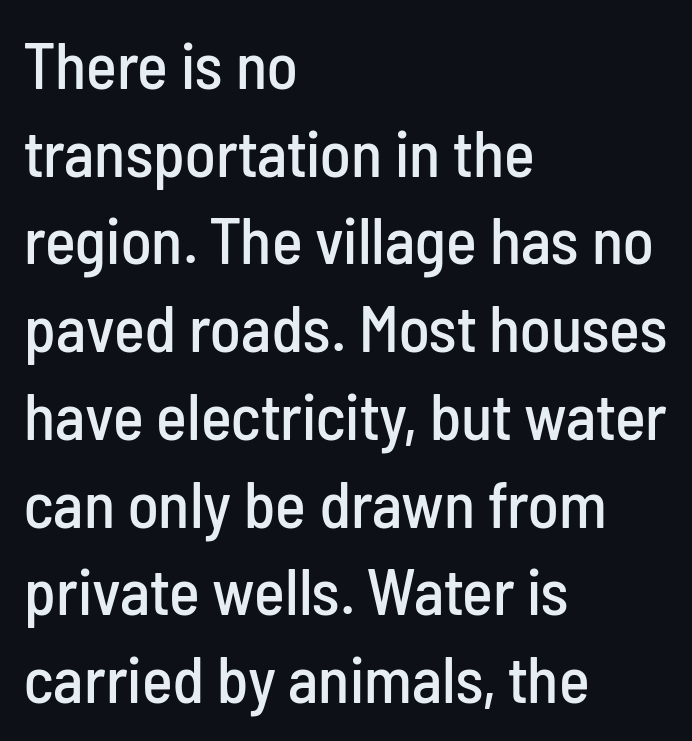
Q: Is the text italic (slanted)? A: No, it is upright.
Q: Is the typeface a serif or a sans-serif typeface? A: Sans-serif.
Q: Is the text underlined? A: No.
Q: How is the paragraph aligned? A: Left-aligned.
Q: Is the spacing between letters normal or unusually wide? A: Normal.
Q: Is the spacing between lines tight, normal or loose? A: Normal.
Q: Width (condensed, normal, or wide)? A: Condensed.
Q: Stroke contrast? A: Low.
Q: x-height? A: Medium.
Q: Monospaced? A: No.
